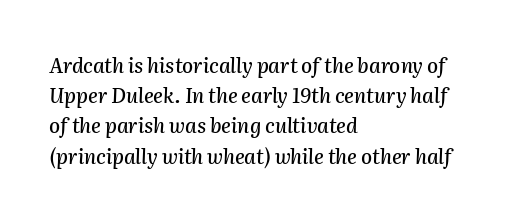
Q: Is the text italic (slanted)? A: Yes, it leans right by about 2 degrees.
Q: Is the text underlined? A: No.
Q: How is the paragraph aligned? A: Left-aligned.
Q: Is the spacing between letters normal or unusually wide? A: Normal.
Q: Is the spacing between lines tight, normal or loose? A: Normal.
